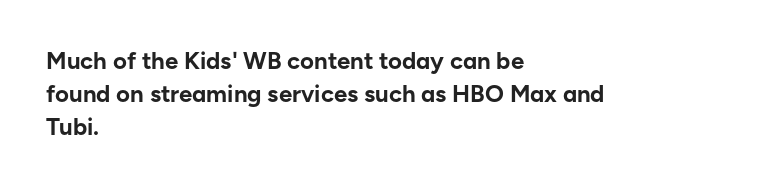
{"italic": "no", "bold": "yes", "underline": "no", "align": "left", "line_spacing": "normal", "line_spacing_ratio": 1.38, "letter_spacing": "normal", "letter_spacing_em": 0.0, "glyph_px": 24}
